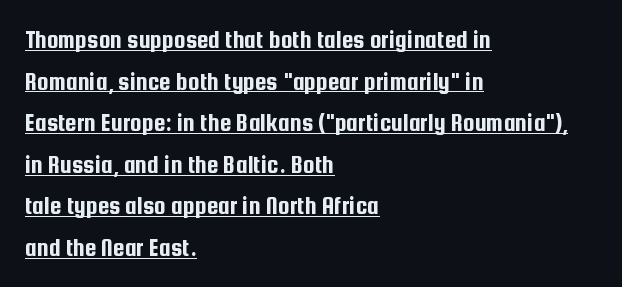
Beneath each row of characters lies a ruled line. The line-height multiplier appears to be the usual default. The font's upright variant was chosen for this text. Between one letter and the next there's only the usual sliver of space. The compositor pushed each line to the left boundary.
